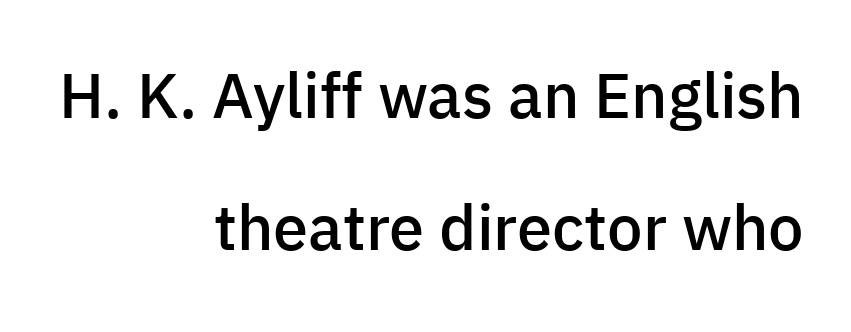
{"serif": "no", "italic": "no", "bold": "semi", "weight": "semibold", "width": "normal", "stroke_contrast": "low", "x_height": "medium", "monospaced": "no", "underline": "no", "align": "right", "line_spacing": "loose", "line_spacing_ratio": 2.1, "letter_spacing": "normal", "letter_spacing_em": 0.0, "glyph_px": 63}
